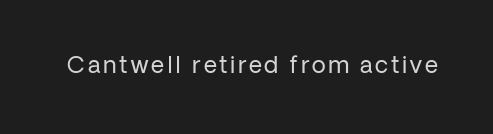
Q: Is the text bold? A: No.
Q: Is the text italic (slanted)? A: No, it is upright.
Q: Is the text underlined? A: No.
